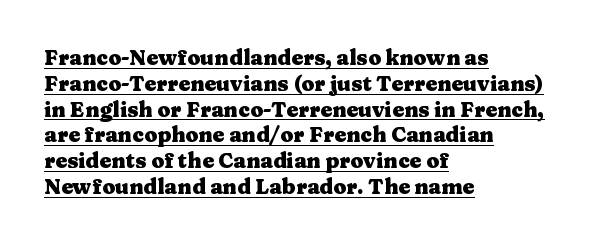
The rendering uses the underline text-decoration. Here the glyphs are tracked normally, forming tight word shapes. The face used here has the dense, thick strokes of a bold. Do the letters lean? They stand straight. Leftover space on each line is placed entirely after the last word.
